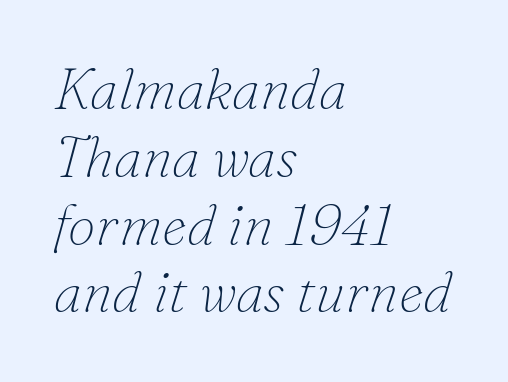
{"serif": "yes", "italic": "yes", "lean": "right", "slant_degrees": 16, "bold": "no", "weight": "thin", "width": "normal", "stroke_contrast": "low", "x_height": "small", "monospaced": "no", "underline": "no", "align": "left", "line_spacing_ratio": 1.21, "letter_spacing": "normal", "letter_spacing_em": 0.0, "glyph_px": 56}
